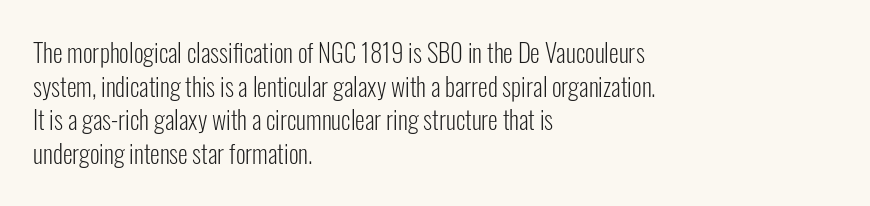
Q: Is the text bold? A: No.
Q: Is the text italic (slanted)? A: No, it is upright.
Q: Is the text underlined? A: No.
Q: How is the paragraph aligned? A: Left-aligned.
Q: Is the spacing between letters normal or unusually wide? A: Normal.
Q: Is the spacing between lines tight, normal or loose? A: Normal.
